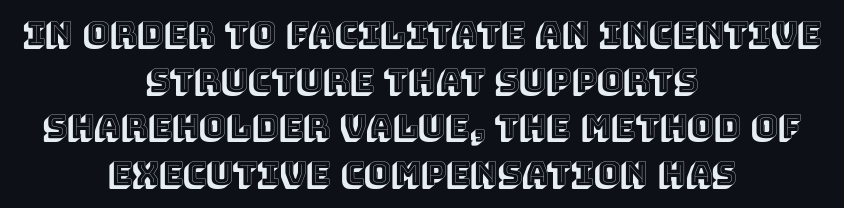
Visually the block forms a symmetrical silhouette, jagged on both flanks. What stands out about the letter spacing? Nothing — it is the standard amount. No italicization has been applied; the sample stays upright. Do the characters align in a grid? No, the font is proportional.
